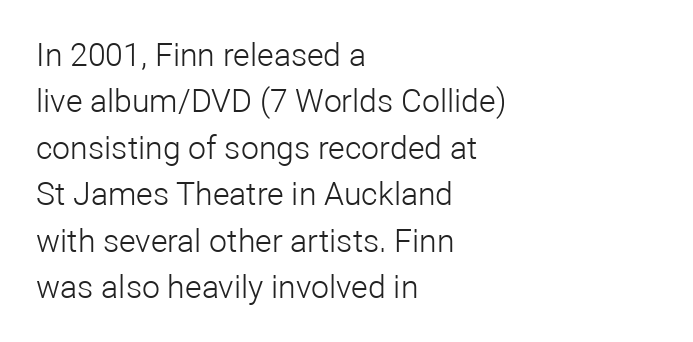
Vertical spacing — default. Each word holds together tightly as a unit, with standard inter-letter gaps. These lines are rendered in a variable-pitch font. Which margin do the lines hug? The left one — the right edge is uneven. Ink coverage per letter is moderate at most.
